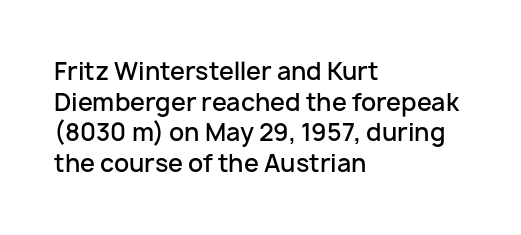
Each word holds together tightly as a unit, with standard inter-letter gaps. Check the space under the baseline: it is left empty. The paragraph has a hard left edge and a soft right edge. Posture: straight, roman, zero tilt. The vertical gap from one line to the next is medium. Notice the strokes are somewhat thickened but not fully heavy: this is a semibold.
